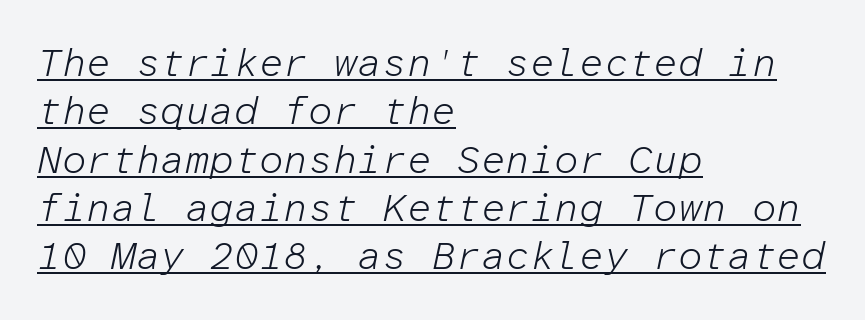
The image shows 39 px light type, italic (leaning right), monospaced; set left-aligned, line spacing 1.24x, normal letter spacing, underlined; low stroke contrast and a medium x-height.
